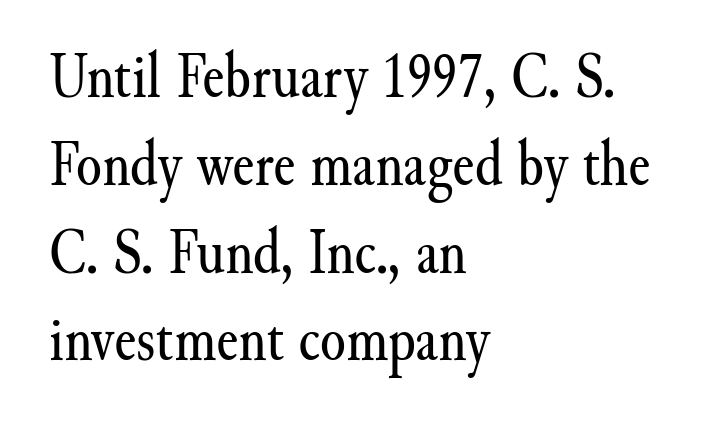
The image shows 66 px regular-weight serif type, upright; set left-aligned, normal line spacing (1.33x), normal letter spacing, not underlined; medium stroke contrast and a small x-height.
